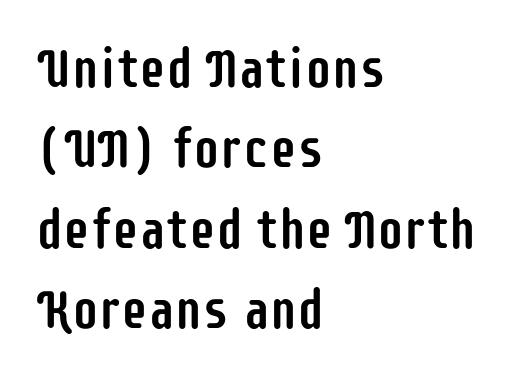
Q: Is the text italic (slanted)? A: No, it is upright.
Q: Is the typeface a serif or a sans-serif typeface? A: Sans-serif.
Q: Is the text underlined? A: No.
Q: How is the paragraph aligned? A: Left-aligned.
Q: Is the spacing between letters normal or unusually wide? A: Normal.
Q: Is the spacing between lines tight, normal or loose? A: Normal.
Q: Width (condensed, normal, or wide)? A: Condensed.
Q: Stroke contrast? A: Low.
Q: x-height? A: Large.
Q: Monospaced? A: No.
